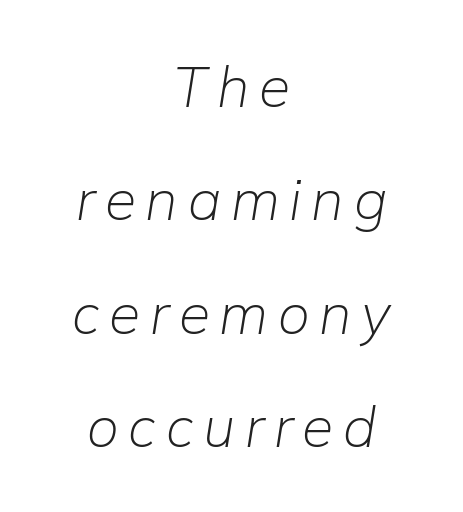
The whole block is typeset with a tilt. This sample has the flowing, uneven cadence of proportional lettering. A bare baseline throughout the passage. Weight: in the light-to-regular range.
